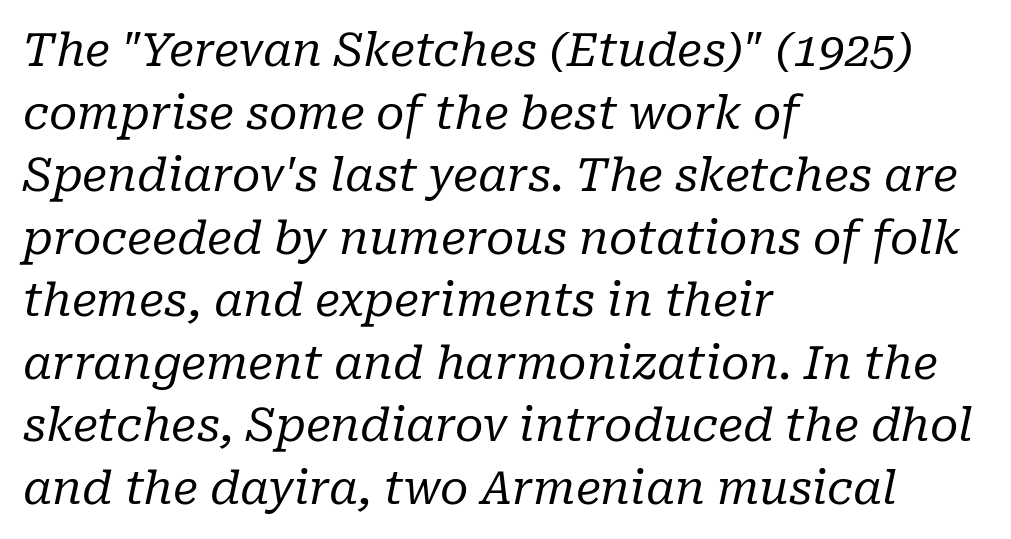
Which margin do the lines hug? The left one — the right edge is uneven. The face used here has a pronounced slope to its letters. Look at the tracking — it's just the regular setting, nothing added. A typesetter would call this proportional, since set widths differ per character. Typographically, this falls in the serif category.
